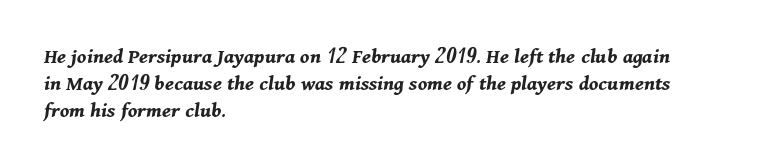
{"italic": "yes", "lean": "right", "slant_degrees": 11, "bold": "yes", "underline": "no", "align": "left", "line_spacing_ratio": 1.22, "letter_spacing": "normal", "letter_spacing_em": 0.0, "glyph_px": 22}
